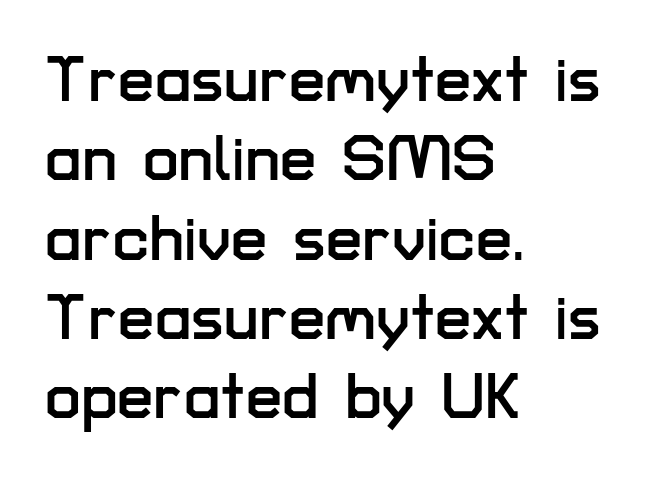
Q: Is the text italic (slanted)? A: No, it is upright.
Q: Is the typeface a serif or a sans-serif typeface? A: Sans-serif.
Q: Is the text underlined? A: No.
Q: How is the paragraph aligned? A: Left-aligned.
Q: Is the spacing between letters normal or unusually wide? A: Normal.
Q: Width (condensed, normal, or wide)? A: Normal.
Q: Stroke contrast? A: Low.
Q: x-height? A: Medium.
Q: Monospaced? A: No.
